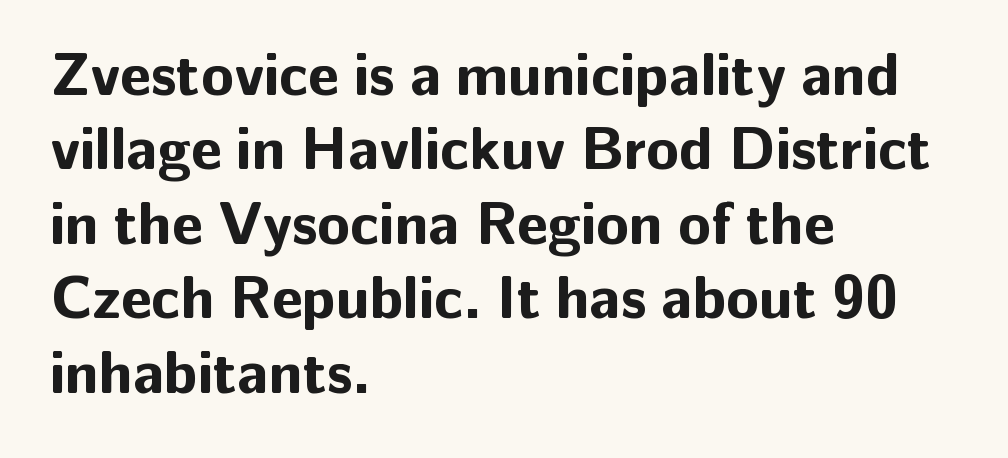
{"serif": "no", "italic": "no", "bold": "yes", "weight": "bold", "width": "normal", "stroke_contrast": "low", "x_height": "medium", "monospaced": "no", "underline": "no", "align": "left", "line_spacing_ratio": 1.24, "letter_spacing": "normal", "letter_spacing_em": 0.0, "glyph_px": 60}
